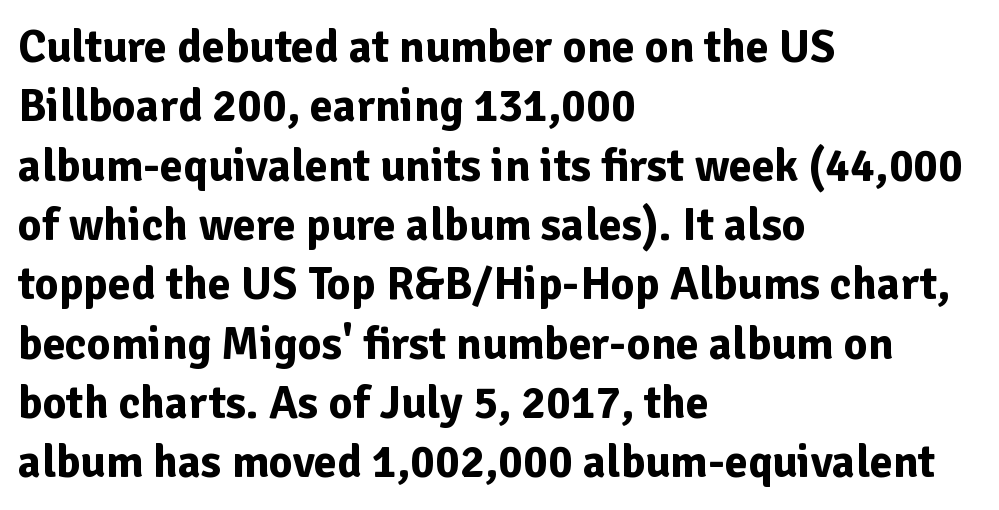
Plenty of ink on the page — the face is bold. Is there much room between lines? A standard amount, neither cramped nor airy. Horizontally, the lines are justified to the leading edge only. Ordinary non-slanted type is in use. The glyphs are unaccompanied by any horizontal stroke below them.
